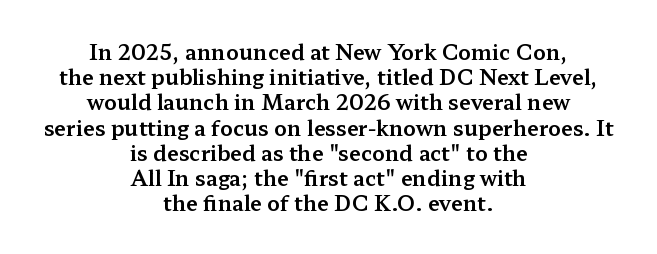
How are the letters spaced? Ordinarily, with no added tracking. The paragraph shown floats in the horizontal middle. Beneath every word, the page is bare. Characters remain perfectly vertical along every line.
